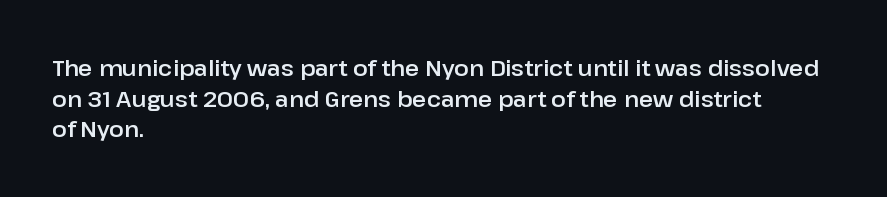
{"italic": "no", "underline": "no", "align": "left", "line_spacing": "normal", "line_spacing_ratio": 1.39, "letter_spacing": "normal", "letter_spacing_em": 0.0, "glyph_px": 22}
